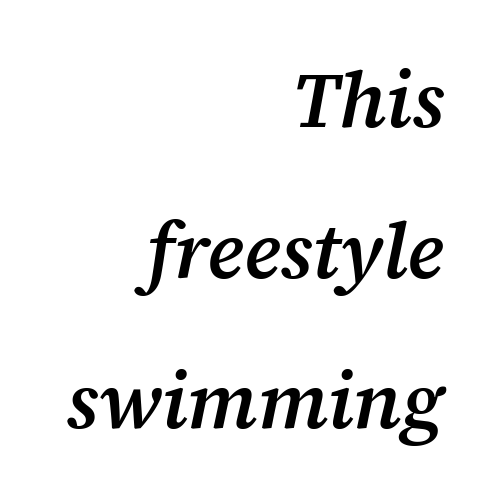
Q: Is the text bold? A: Semi-bold.
Q: Is the text italic (slanted)? A: Yes, it leans right by about 12 degrees.
Q: Is the typeface a serif or a sans-serif typeface? A: Serif.
Q: Is the text underlined? A: No.
Q: How is the paragraph aligned? A: Right-aligned.
Q: Is the spacing between letters normal or unusually wide? A: Normal.
Q: Is the spacing between lines tight, normal or loose? A: Loose.
Q: Width (condensed, normal, or wide)? A: Normal.
Q: Stroke contrast? A: Medium.
Q: x-height? A: Medium.
Q: Monospaced? A: No.
